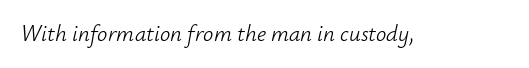
{"italic": "yes", "lean": "right", "slant_degrees": 12, "bold": "no", "underline": "no", "letter_spacing": "normal", "letter_spacing_em": 0.0, "glyph_px": 23}
